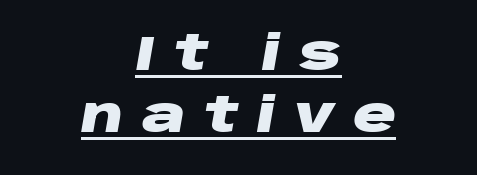
This rendering features underlined lettering. The face used here is proportionally spaced, like ordinary book or web type. Look at the tracking — it's clearly loosened, letters drifting apart. Notice how descenders clear the ascenders below comfortably — that's standard leading.
